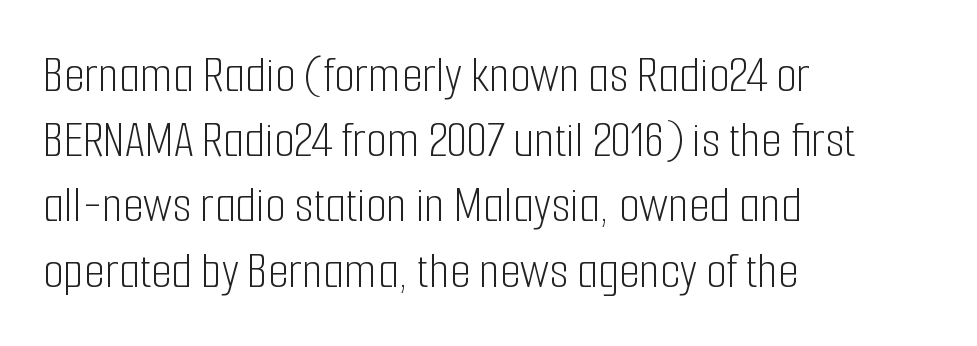
The image shows 53 px light, condensed sans-serif type, upright; set left-aligned, line spacing 1.23x, normal letter spacing, not underlined; low stroke contrast and a medium x-height.
